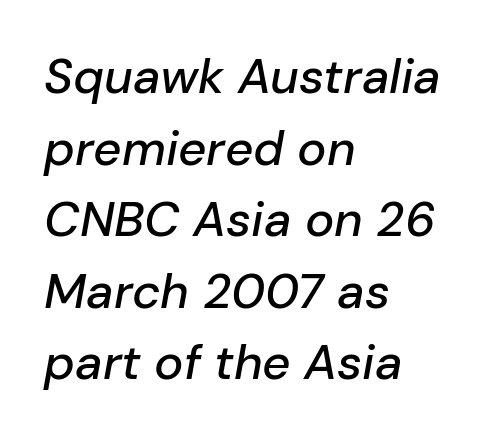
Only glyphs here, with clear space below each row. Tracking here is standard; glyphs follow each other at the usual distance. The face used here is proportionally spaced, like ordinary book or web type. The lines sit at an ordinary, default distance from one another. Does the copy run flush right? No — it runs flush left.
